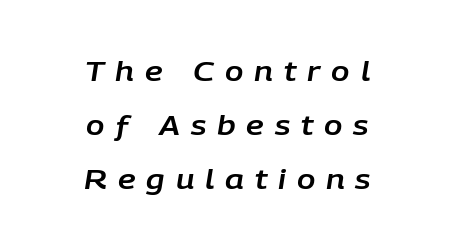
The image shows 27 px text type, italic (leaning right); set centered, loose line spacing (2.0x), unusually wide letter spacing (+0.4 em), not underlined.
